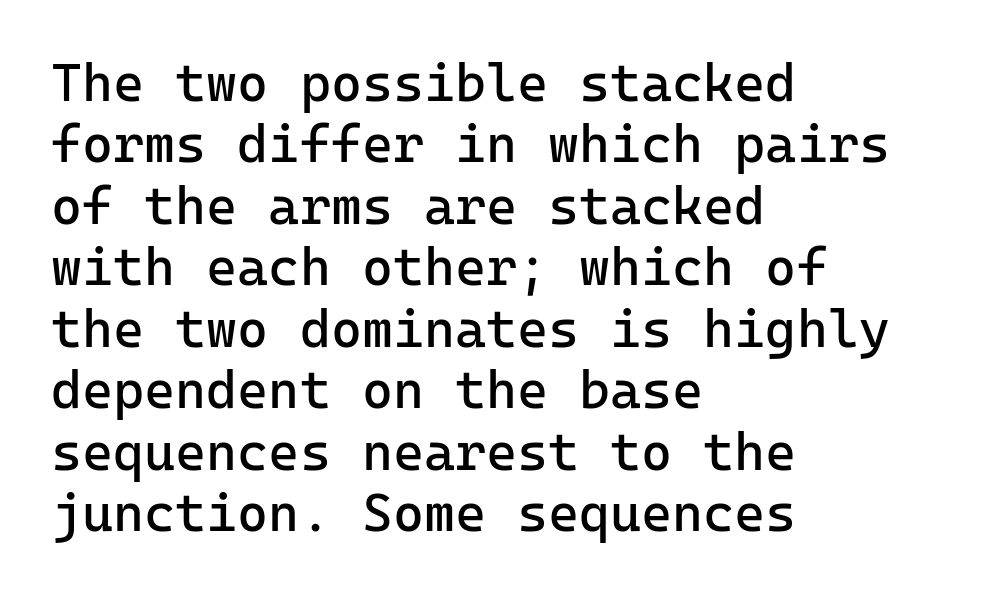
The characters display no serif detailing; their extremities are plain. A bare baseline throughout the passage. Designer's note — italics off, roman on. These lines are rendered in a fixed-pitch font. All the whitespace from short lines collects on the right. Does extra space separate the letters? No, they use regular spacing.
